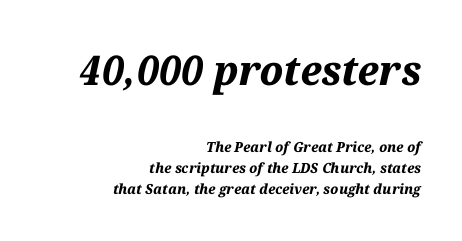
{"italic": "yes", "lean": "right", "slant_degrees": 12, "bold": "yes", "weight": "bold", "width": "normal", "stroke_contrast": "medium", "x_height": "medium", "monospaced": "no", "underline": "no", "align": "right", "line_spacing": "normal", "line_spacing_ratio": 1.53, "letter_spacing": "normal", "letter_spacing_em": 0.0, "larger_block": "first", "size_ratio": 2.93, "glyph_px": 41}
